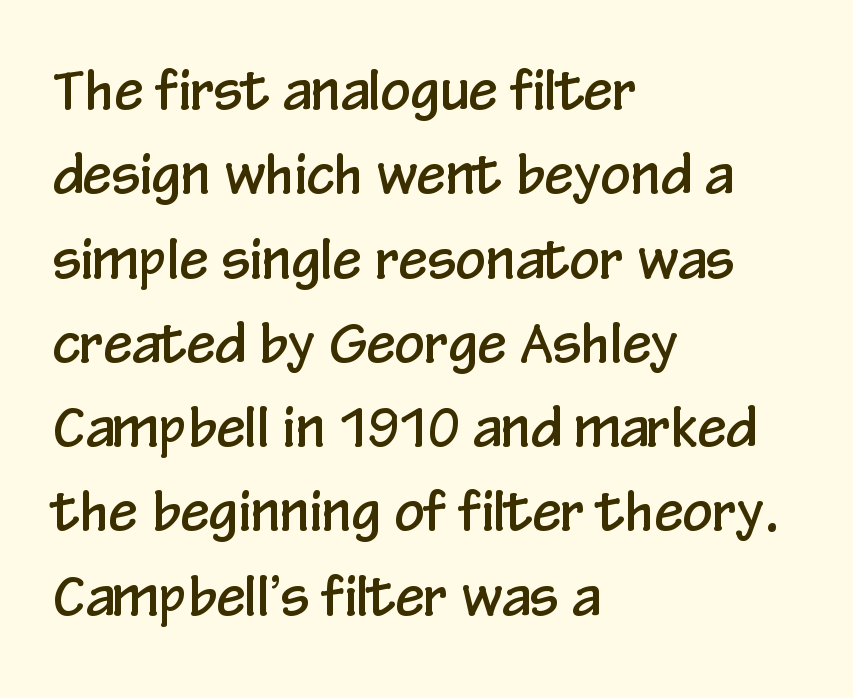
{"serif": "no", "italic": "no", "width": "condensed", "stroke_contrast": "low", "x_height": "medium", "monospaced": "no", "underline": "no", "align": "left", "line_spacing": "normal", "line_spacing_ratio": 1.59, "letter_spacing": "normal", "letter_spacing_em": 0.0, "glyph_px": 53}
